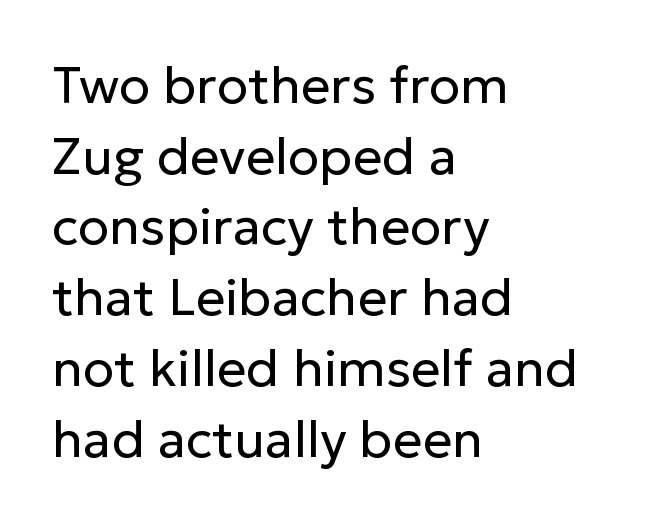
Q: Is the text bold? A: No.
Q: Is the text italic (slanted)? A: No, it is upright.
Q: Is the typeface a serif or a sans-serif typeface? A: Sans-serif.
Q: Is the text underlined? A: No.
Q: How is the paragraph aligned? A: Left-aligned.
Q: Is the spacing between letters normal or unusually wide? A: Normal.
Q: Is the spacing between lines tight, normal or loose? A: Normal.
Q: Width (condensed, normal, or wide)? A: Normal.
Q: Stroke contrast? A: Low.
Q: x-height? A: Medium.
Q: Monospaced? A: No.
